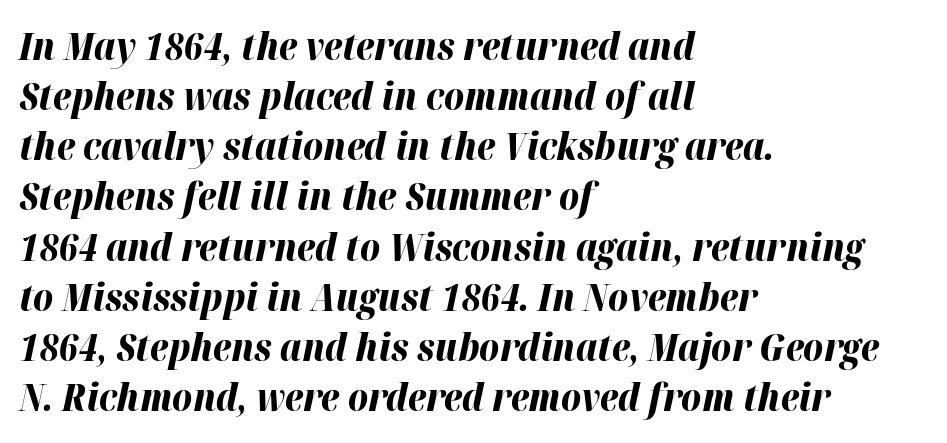
Q: Is the text bold? A: Yes.
Q: Is the text italic (slanted)? A: Yes, it leans right by about 12 degrees.
Q: Is the text underlined? A: No.
Q: How is the paragraph aligned? A: Left-aligned.
Q: Is the spacing between letters normal or unusually wide? A: Normal.
Q: Is the spacing between lines tight, normal or loose? A: Normal.
Q: Width (condensed, normal, or wide)? A: Normal.
Q: Stroke contrast? A: High.
Q: x-height? A: Medium.
Q: Monospaced? A: No.
